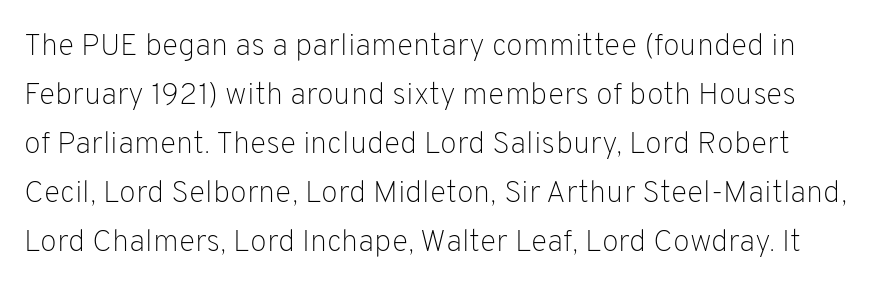
{"serif": "no", "italic": "no", "bold": "no", "weight": "light", "width": "normal", "stroke_contrast": "low", "x_height": "medium", "monospaced": "no", "underline": "no", "line_spacing": "normal", "line_spacing_ratio": 1.58, "letter_spacing": "normal", "letter_spacing_em": 0.0, "glyph_px": 31}
